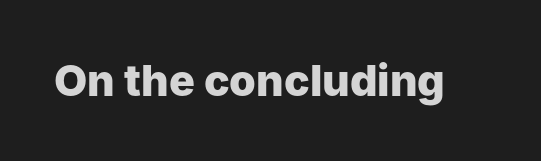
Set as a true bold cut, around the 700 mark. This rendering leaves character spacing at its baseline value. Serifs: no, the terminals of the letterforms are clean. Underlining? Definitely not there.
